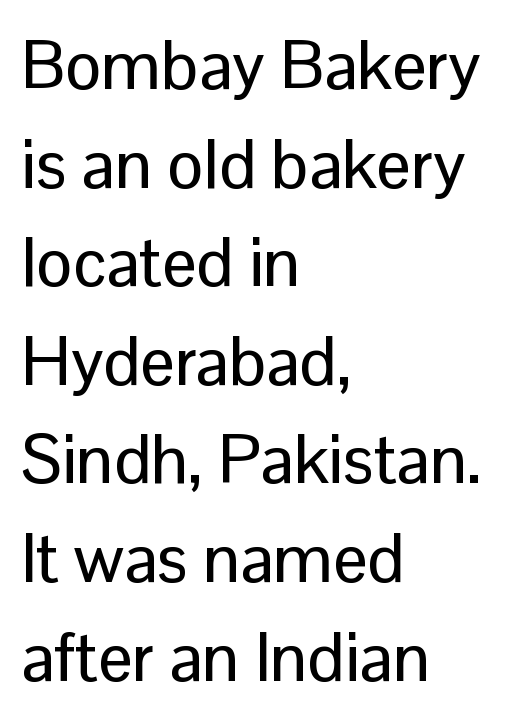
{"serif": "no", "italic": "no", "width": "normal", "stroke_contrast": "low", "x_height": "medium", "monospaced": "no", "underline": "no", "align": "left", "line_spacing": "normal", "line_spacing_ratio": 1.45, "letter_spacing": "normal", "letter_spacing_em": 0.0, "glyph_px": 68}
